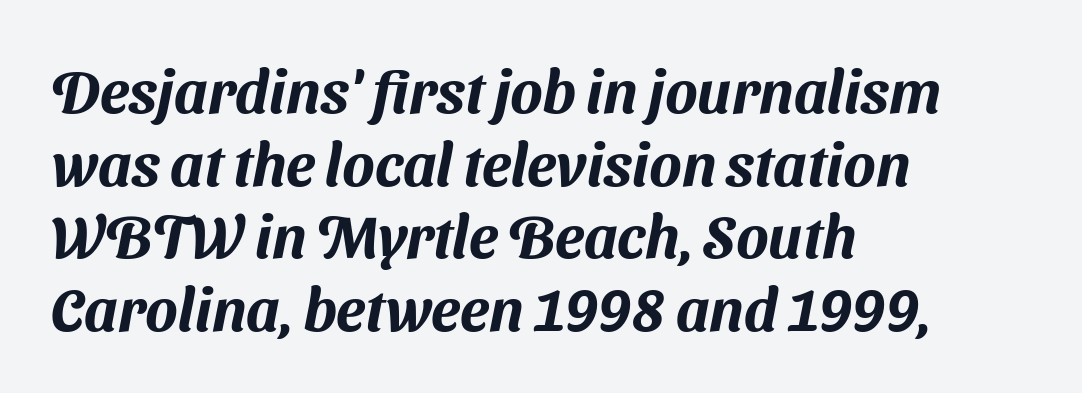
Q: Is the typeface a serif or a sans-serif typeface? A: Sans-serif.
Q: Is the text underlined? A: No.
Q: How is the paragraph aligned? A: Left-aligned.
Q: Is the spacing between letters normal or unusually wide? A: Normal.
Q: Width (condensed, normal, or wide)? A: Normal.
Q: Stroke contrast? A: Medium.
Q: x-height? A: Medium.
Q: Monospaced? A: No.
